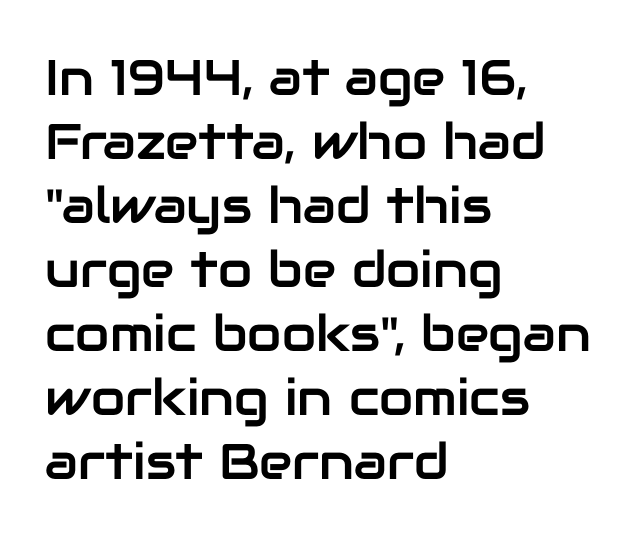
The axis of the letterforms is exactly vertical. One glance says typical: line gaps are just what's usual. Descender tails drop into unmarked territory. Characters follow at the spacing the type designer built in. In CSS terms this would be text-align: left. Spacing verdict: proportional, widths tailored to each character.
